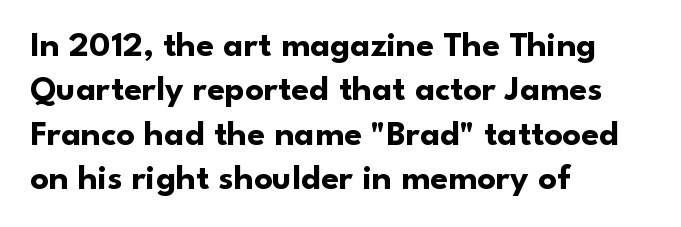
Here the designer chose a conventional face with non-uniform glyph widths. This sample uses an upright cut, with every glyph sitting square on the baseline. What kind of face is this? One without serifs — a sans. These lines are set flush left with a ragged right edge.
